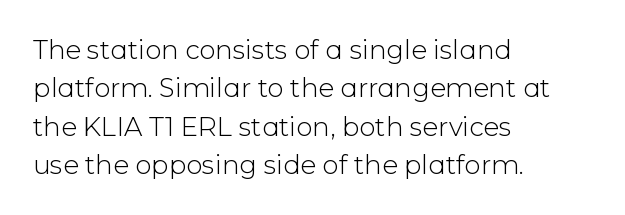
{"italic": "no", "bold": "no", "underline": "no", "align": "left", "line_spacing": "normal", "line_spacing_ratio": 1.48, "letter_spacing": "normal", "letter_spacing_em": 0.0, "glyph_px": 26}
